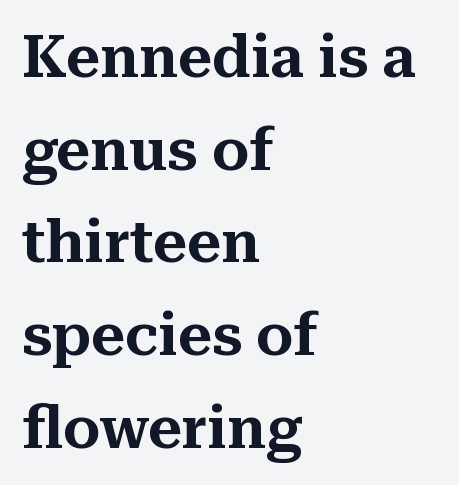
{"serif": "yes", "italic": "no", "width": "normal", "stroke_contrast": "medium", "x_height": "medium", "monospaced": "no", "underline": "no", "align": "left", "line_spacing": "normal", "line_spacing_ratio": 1.57, "letter_spacing": "normal", "letter_spacing_em": 0.0, "glyph_px": 59}
